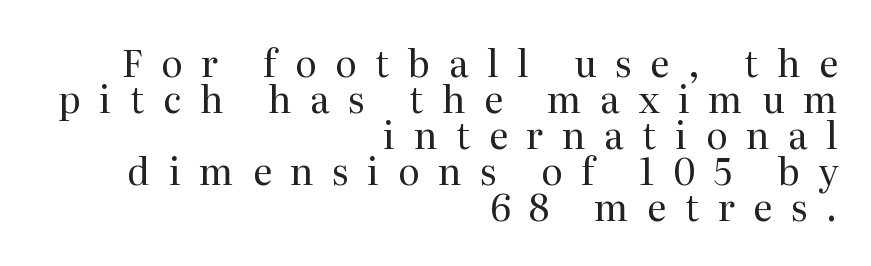
The image shows 37 px regular-weight serif type, upright; set right-aligned, tight line spacing (0.97x), unusually wide letter spacing (+0.5 em), not underlined; medium stroke contrast and a medium x-height.
